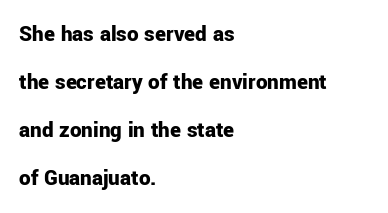
Every stem runs plumb, perpendicular to the baseline. Summary of vertical rhythm: relaxed, with wide interline spacing. Inter-character spacing is left at the font's built-in metrics. Bold? Absolutely — the strokes are thick and heavy. Type without underlining.
